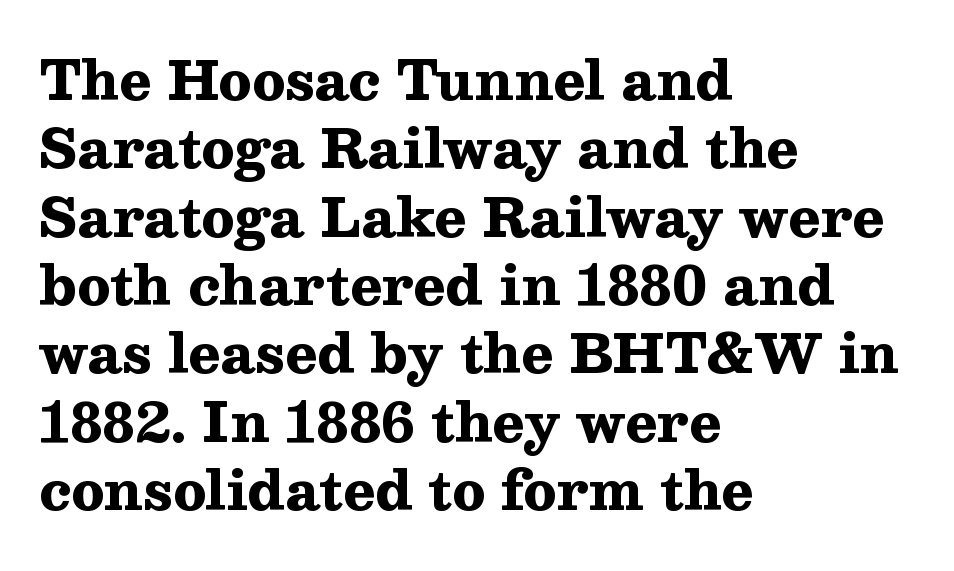
Q: Is the text bold? A: Yes.
Q: Is the text italic (slanted)? A: No, it is upright.
Q: Is the typeface a serif or a sans-serif typeface? A: Serif.
Q: Is the text underlined? A: No.
Q: How is the paragraph aligned? A: Left-aligned.
Q: Is the spacing between letters normal or unusually wide? A: Normal.
Q: Is the spacing between lines tight, normal or loose? A: Normal.
Q: Width (condensed, normal, or wide)? A: Wide.
Q: Stroke contrast? A: Medium.
Q: x-height? A: Medium.
Q: Monospaced? A: No.
